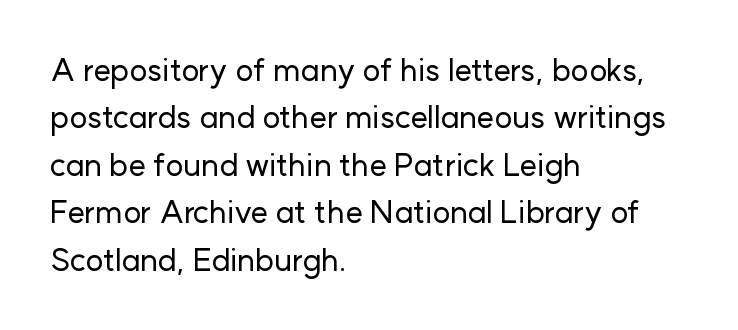
The image shows 31 px sans-serif type, upright; set left-aligned, normal line spacing (1.53x), normal letter spacing, not underlined; low stroke contrast and a medium x-height.
